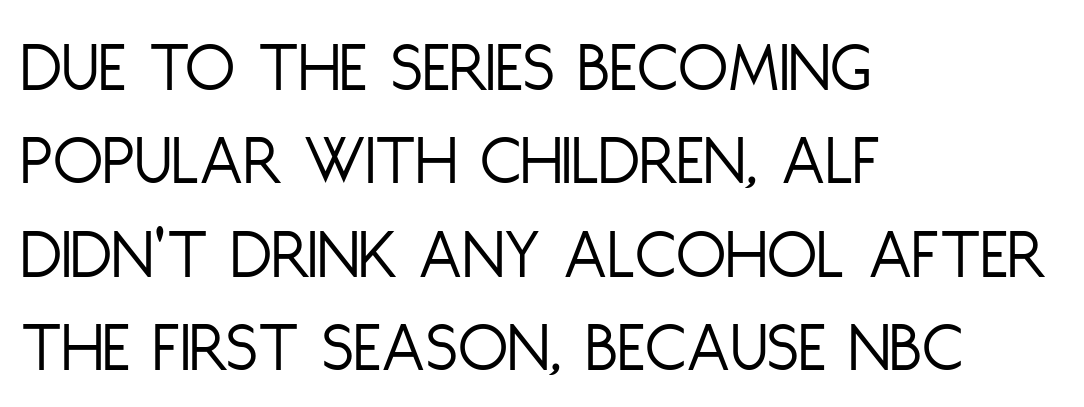
{"serif": "no", "italic": "no", "bold": "no", "weight": "light", "width": "condensed", "stroke_contrast": "low", "x_height": "large", "monospaced": "no", "underline": "no", "align": "left", "line_spacing": "normal", "line_spacing_ratio": 1.28, "letter_spacing": "normal", "letter_spacing_em": 0.0, "glyph_px": 73}
